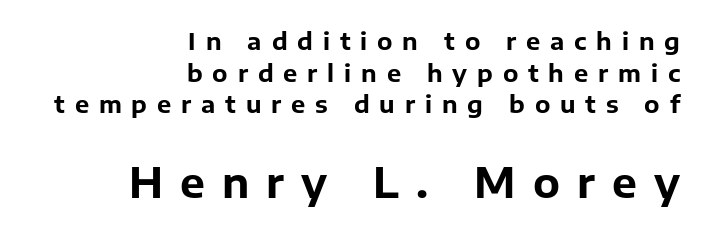
{"serif": "no", "italic": "no", "bold": "yes", "weight": "bold", "width": "normal", "stroke_contrast": "low", "x_height": "medium", "monospaced": "no", "underline": "no", "align": "right", "line_spacing": "normal", "line_spacing_ratio": 1.32, "letter_spacing": "wide", "letter_spacing_em": 0.41, "larger_block": "second", "size_ratio": 1.75, "glyph_px": 42}
